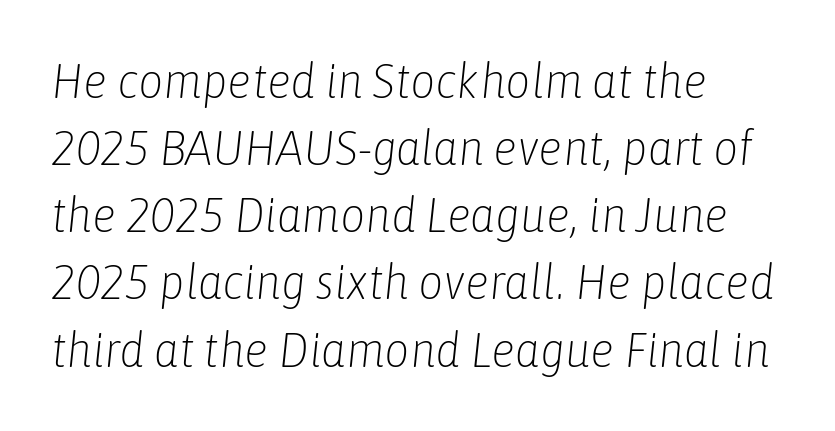
The image shows 49 px light, condensed type, italic (leaning right); set left-aligned, normal line spacing (1.37x), normal letter spacing, not underlined; low stroke contrast and a medium x-height.
